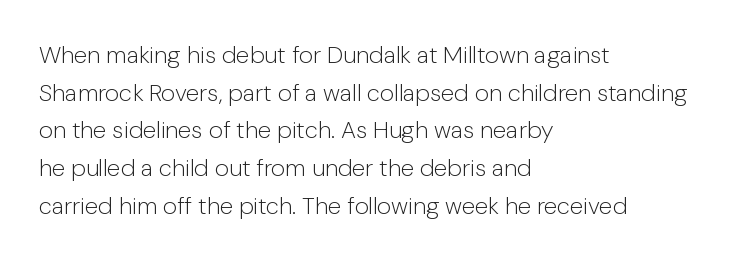
The setting favours the left margin, as ordinary paragraphs usually do. The face looks like a standard text weight, possibly lighter. Each row of text sits above clean, open space. Posture: straight, roman, zero tilt.
